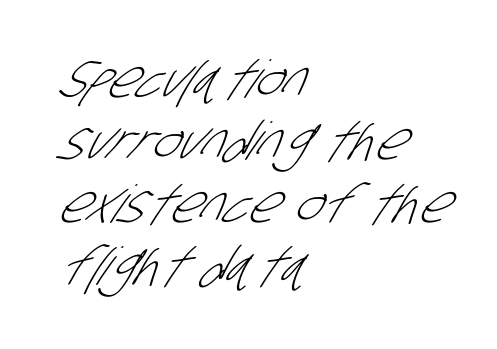
{"serif": "no", "bold": "no", "weight": "light", "width": "condensed", "stroke_contrast": "low", "x_height": "large", "monospaced": "no", "underline": "no", "align": "left", "line_spacing_ratio": 1.2, "letter_spacing": "normal", "letter_spacing_em": 0.0, "glyph_px": 52}
